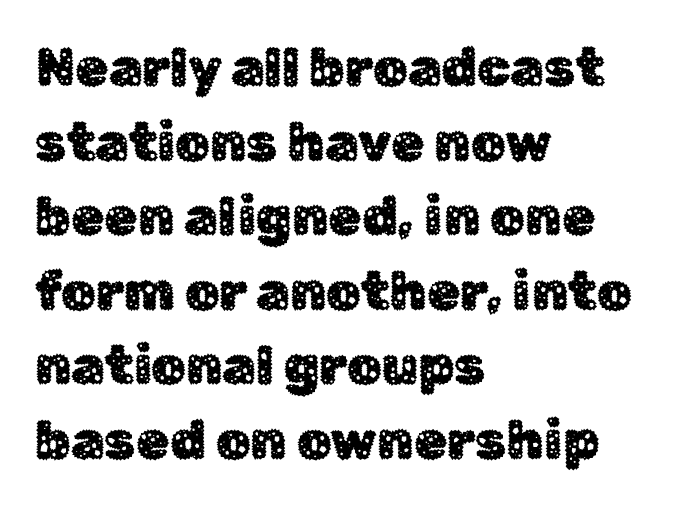
{"serif": "no", "italic": "no", "width": "normal", "stroke_contrast": "low", "x_height": "medium", "monospaced": "no", "underline": "no", "align": "left", "line_spacing": "normal", "line_spacing_ratio": 1.38, "letter_spacing": "normal", "letter_spacing_em": 0.0, "glyph_px": 54}
